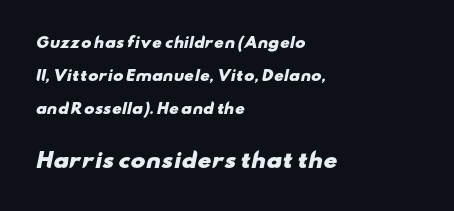
{"bold": "yes", "underline": "no", "align": "left", "line_spacing": "loose", "line_spacing_ratio": 2.36, "letter_spacing": "normal", "letter_spacing_em": 0.0, "larger_block": "second", "size_ratio": 1.43, "glyph_px": 20}
